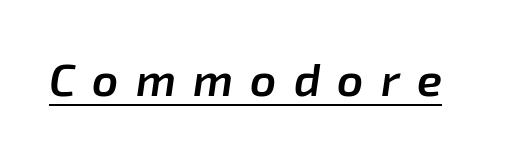
The image shows 46 px semibold type, italic (leaning right); set unusually wide letter spacing (+0.37 em), underlined; low stroke contrast and a medium x-height.
